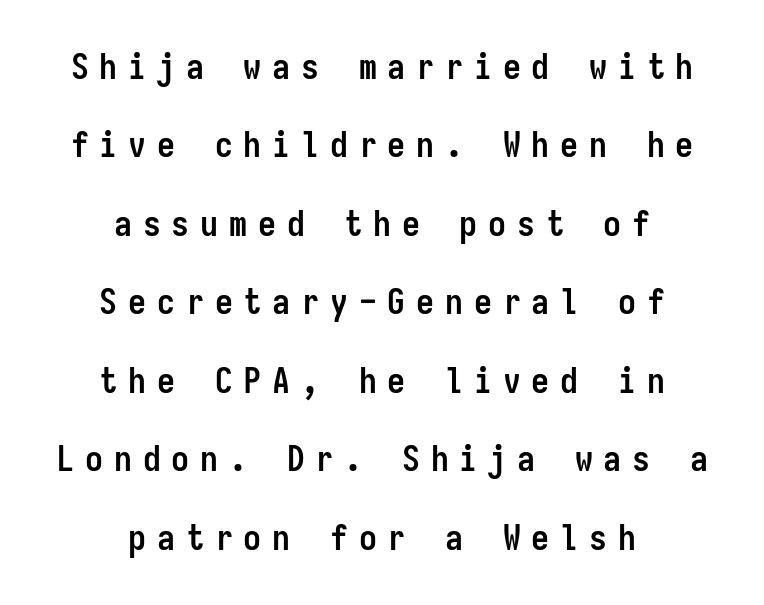
The rendering inserts visible extra space after every character. The whitespace from short lines is split evenly between both sides. The passage shown is typed in a monospace face where columns stay perfectly aligned. Loosely led — the rows are spread out. Check under the words: just untouched page.
